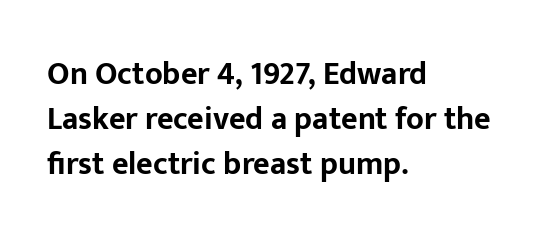
The letters sit at their default tracking, neither squeezed nor spread. The ragged edge is on the right, which tells us the setting is flush left. Vertical strokes here are truly vertical. Anything drawn beneath the words? Only blank space.
